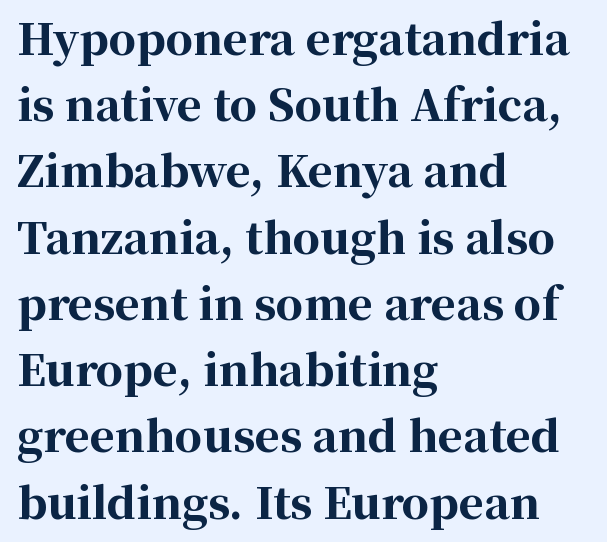
{"serif": "yes", "italic": "no", "bold": "yes", "weight": "bold", "width": "normal", "stroke_contrast": "high", "x_height": "medium", "monospaced": "no", "underline": "no", "align": "left", "line_spacing": "normal", "line_spacing_ratio": 1.54, "letter_spacing": "normal", "letter_spacing_em": 0.0, "glyph_px": 43}
